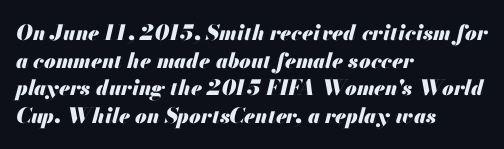
The image shows 21 px bold type, italic (leaning right); set left-aligned, normal line spacing (1.32x), normal letter spacing, not underlined.
